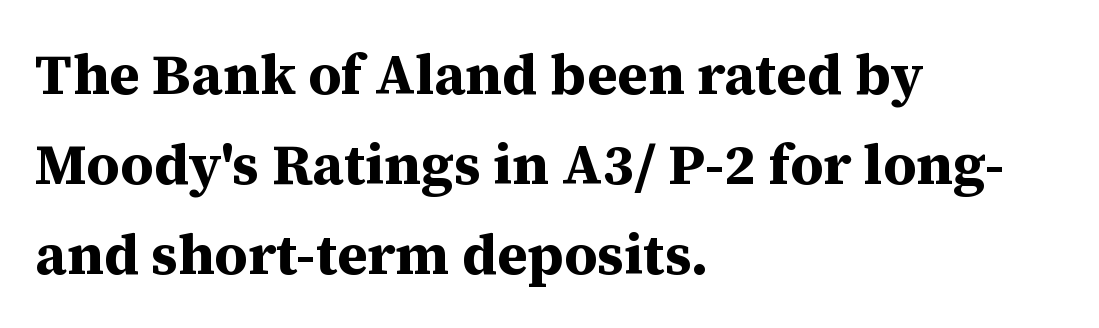
The image shows 57 px bold serif type, upright; set left-aligned, normal line spacing (1.58x), normal letter spacing, not underlined; medium stroke contrast and a medium x-height.
